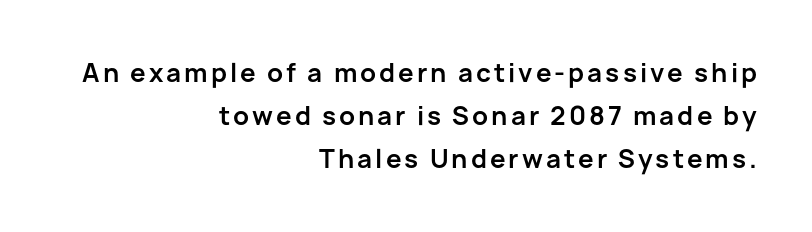
The image shows 25 px bold type, upright; set right-aligned, line spacing 1.73x, not underlined.
